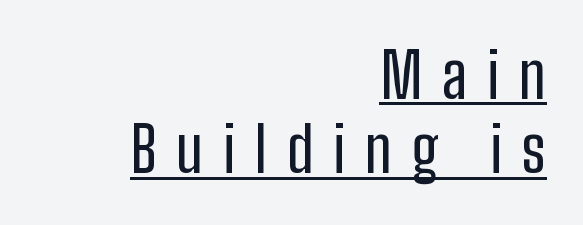
Each letter's strokes conclude bluntly, with no projecting serifs. How are the letters spaced? Widely, with obvious added tracking. Do the characters align in a grid? No, the font is proportional. Which margin do the lines hug? The right one — the left edge is uneven. The face used here appears with an underline applied.
